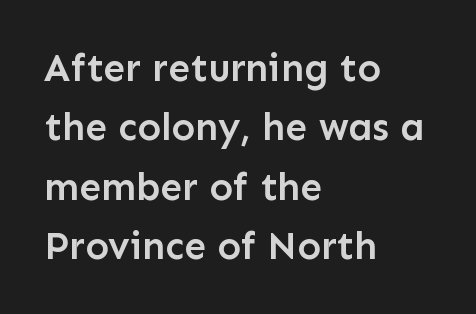
Regular leading. Proportional: the letters do not fall into vertical columns. What kind of face is this? One without serifs — a sans. Check the space under the baseline: it is left empty. Its strokes are somewhat broadened, the hallmark of semibold type.
